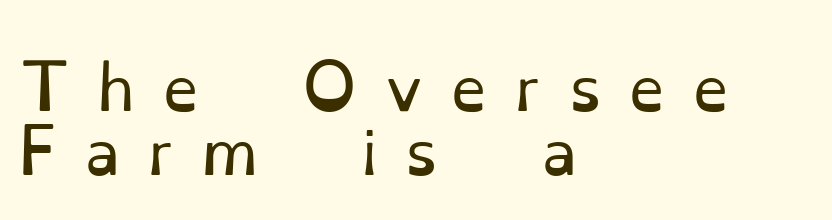
The paragraph has a hard left edge and a soft right edge. Glyph-to-glyph distance is far greater than everyday printed text. What kind of face is this? One with serifs. The passage shown is typed in a proportional face where columns would drift. Bare-footed words on every line.
